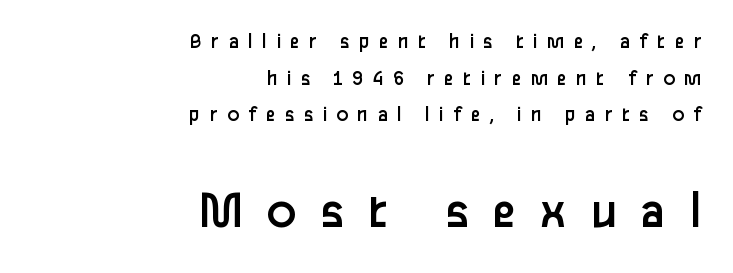
The image shows 55 px regular-weight sans-serif type, upright; set right-aligned, normal line spacing (1.67x), unusually wide letter spacing (+0.42 em), not underlined; the second (bottom) block is 2.5x larger; low stroke contrast and a medium x-height.
